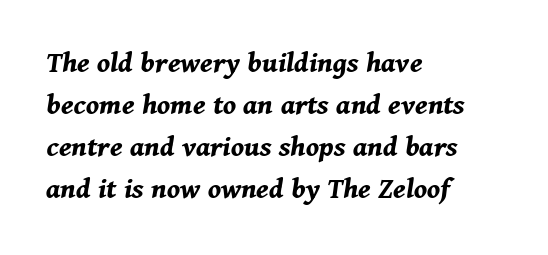
{"italic": "yes", "lean": "right", "slant_degrees": 11, "bold": "yes", "weight": "bold", "width": "normal", "stroke_contrast": "medium", "x_height": "medium", "monospaced": "no", "underline": "no", "align": "left", "line_spacing": "normal", "line_spacing_ratio": 1.36, "letter_spacing": "normal", "letter_spacing_em": 0.0, "glyph_px": 31}
